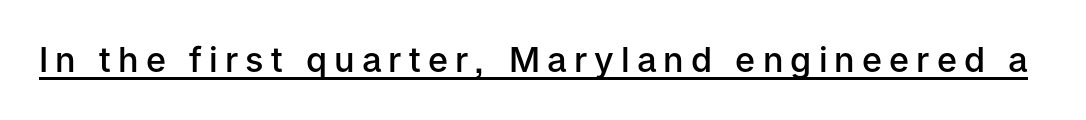
The image shows 34 px semibold sans-serif type, upright; set unusually wide letter spacing (+0.21 em), underlined; low stroke contrast and a medium x-height.
